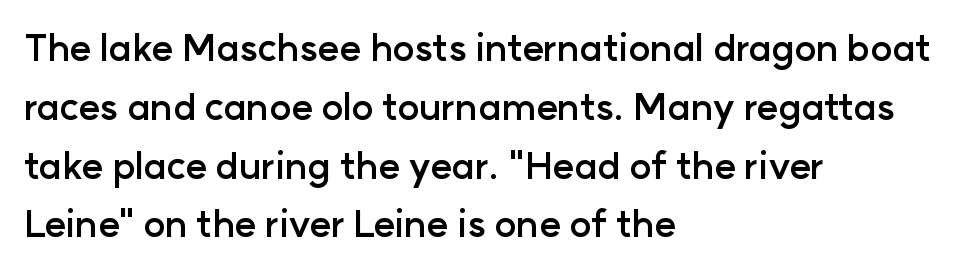
The image shows 37 px semibold sans-serif type, upright; set left-aligned, normal line spacing (1.59x), normal letter spacing, not underlined; low stroke contrast and a medium x-height.
